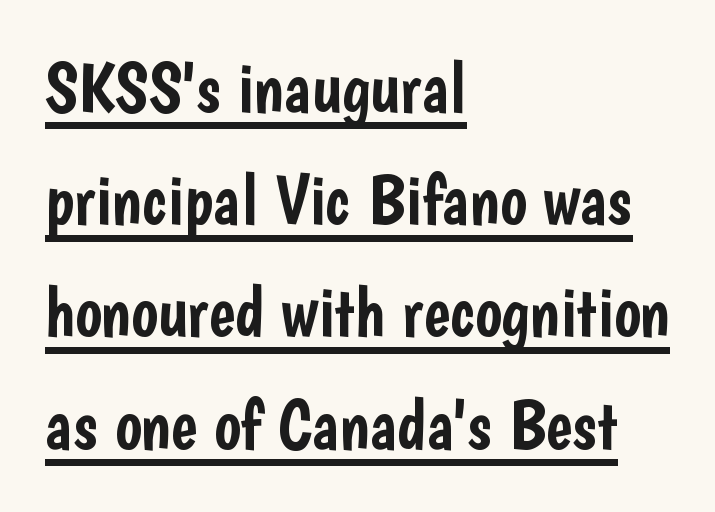
{"serif": "no", "italic": "no", "width": "condensed", "stroke_contrast": "low", "x_height": "medium", "monospaced": "no", "underline": "yes", "align": "left", "line_spacing": "normal", "line_spacing_ratio": 1.58, "letter_spacing": "normal", "letter_spacing_em": 0.0, "glyph_px": 71}
